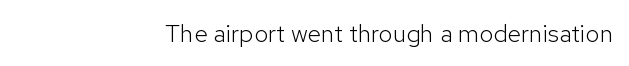
The rendering keeps characters at their native spacing. The font sits on the lighter half of the weight spectrum, regular included. Quick note: underline off. Is there any slant? The stems are plumb.
